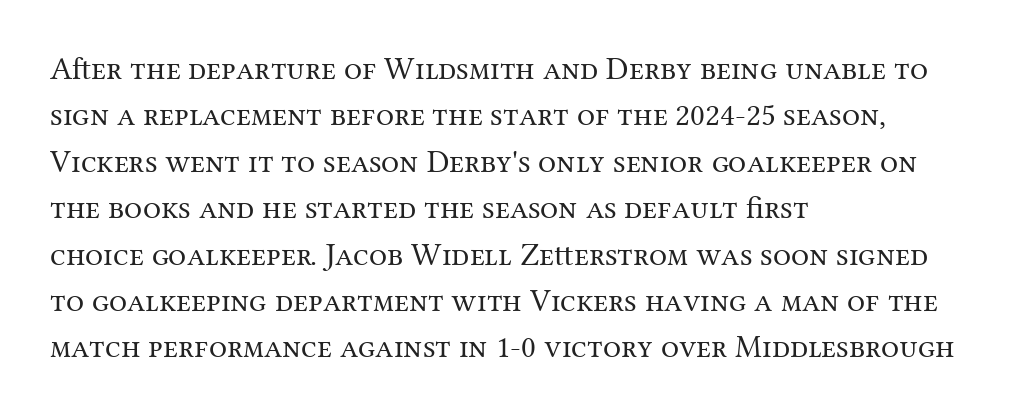
Varying glyph widths throughout — classic text-font behaviour. The passage shown is not underscored anywhere. To sum up the face: it has serifs. The paragraph has a hard left edge and a soft right edge. The designer left line spacing at the default. Tracking value appears to be zero — textbook default spacing.
